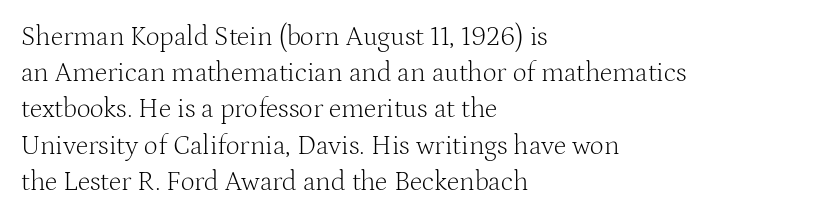
{"italic": "no", "bold": "no", "underline": "no", "align": "left", "line_spacing": "normal", "line_spacing_ratio": 1.34, "letter_spacing": "normal", "letter_spacing_em": 0.0, "glyph_px": 27}
